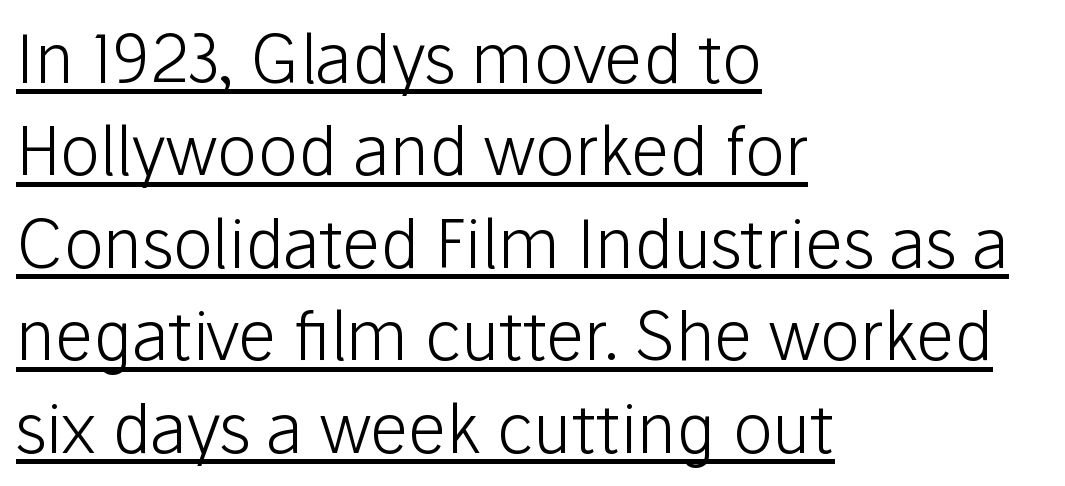
{"serif": "no", "italic": "no", "bold": "no", "weight": "light", "width": "normal", "stroke_contrast": "low", "x_height": "medium", "monospaced": "no", "underline": "yes", "align": "left", "line_spacing": "normal", "line_spacing_ratio": 1.38, "letter_spacing": "normal", "letter_spacing_em": 0.0, "glyph_px": 67}
